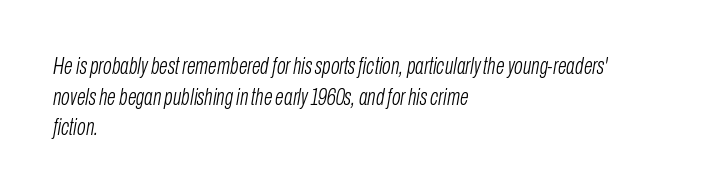
A typesetter would mark this as italic. The space between consecutive lines is moderate. Layout note: lines flush left. Is this a heavy cut? Hardly; it is regular or lighter. Bare-footed words on every line.
